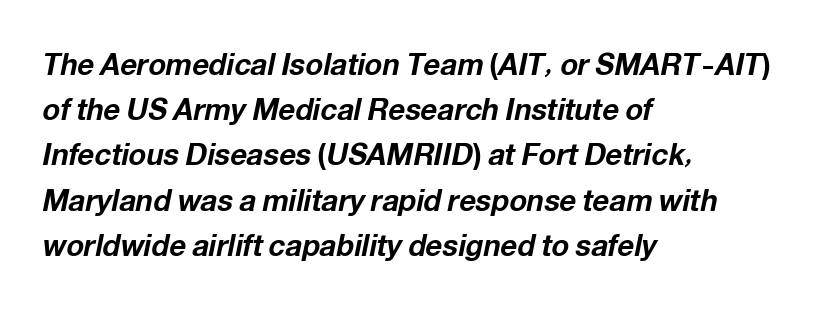
The image shows 29 px bold type, italic (leaning right); set left-aligned, normal line spacing (1.56x), normal letter spacing, not underlined; low stroke contrast and a medium x-height.
